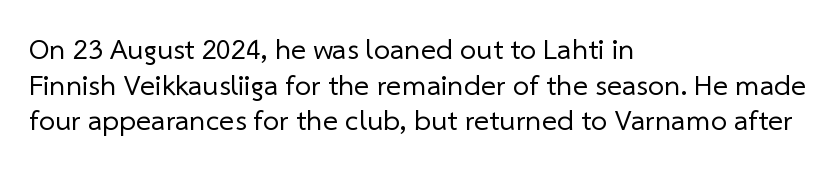
Q: Is the text bold? A: No.
Q: Is the typeface a serif or a sans-serif typeface? A: Sans-serif.
Q: Is the text underlined? A: No.
Q: How is the paragraph aligned? A: Left-aligned.
Q: Is the spacing between letters normal or unusually wide? A: Normal.
Q: Width (condensed, normal, or wide)? A: Normal.
Q: Stroke contrast? A: Low.
Q: x-height? A: Medium.
Q: Monospaced? A: No.
